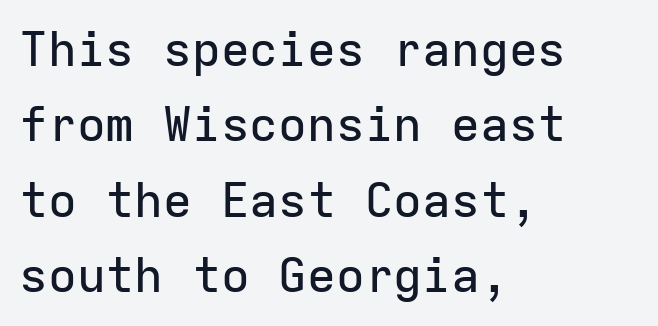
The image shows 48 px sans-serif type, upright, monospaced; set left-aligned, normal line spacing (1.57x), normal letter spacing, not underlined; low stroke contrast and a medium x-height.
